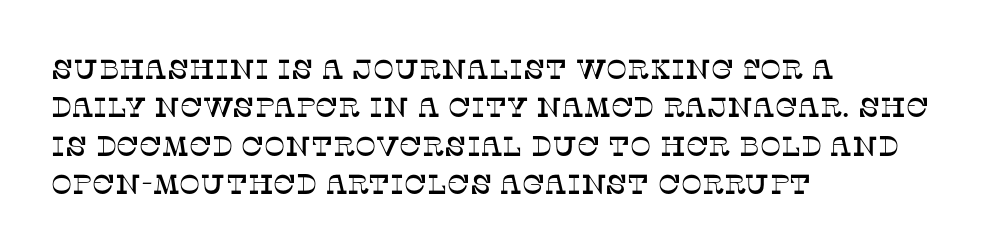
{"serif": "yes", "italic": "no", "width": "normal", "stroke_contrast": "low", "x_height": "large", "monospaced": "no", "underline": "no", "align": "left", "line_spacing": "normal", "line_spacing_ratio": 1.37, "letter_spacing": "normal", "letter_spacing_em": 0.0, "glyph_px": 28}
